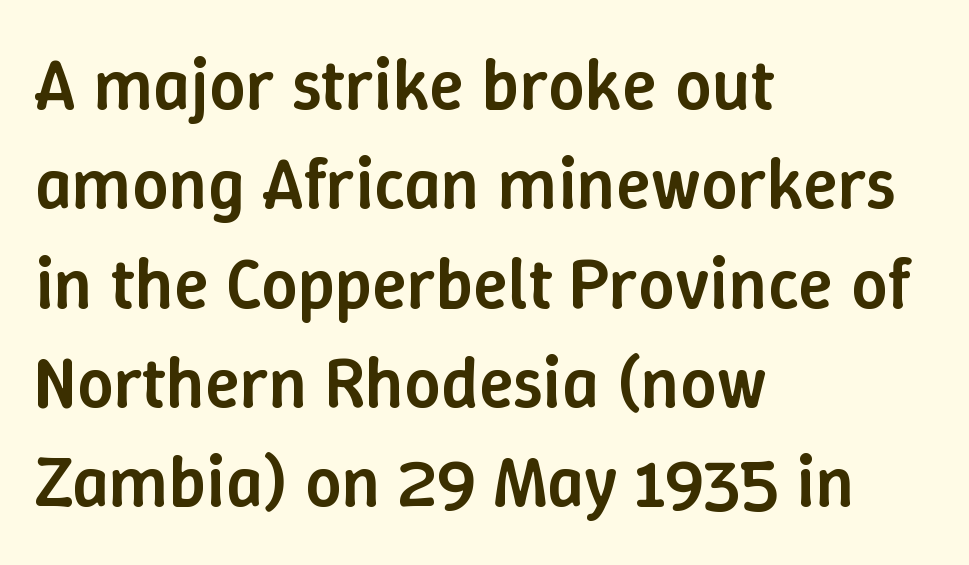
Q: Is the text bold? A: Semi-bold.
Q: Is the text italic (slanted)? A: No, it is upright.
Q: Is the text underlined? A: No.
Q: How is the paragraph aligned? A: Left-aligned.
Q: Is the spacing between letters normal or unusually wide? A: Normal.
Q: Is the spacing between lines tight, normal or loose? A: Normal.
Q: Width (condensed, normal, or wide)? A: Normal.
Q: Stroke contrast? A: Low.
Q: x-height? A: Medium.
Q: Monospaced? A: No.
